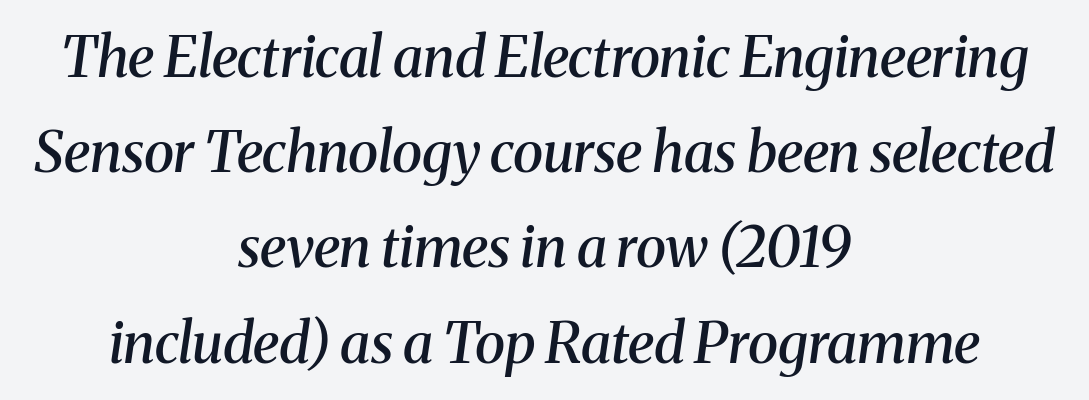
{"serif": "yes", "italic": "yes", "lean": "right", "slant_degrees": 8, "bold": "semi", "weight": "semibold", "width": "normal", "stroke_contrast": "medium", "x_height": "medium", "monospaced": "no", "underline": "no", "align": "center", "line_spacing": "normal", "line_spacing_ratio": 1.7, "letter_spacing": "normal", "letter_spacing_em": 0.0, "glyph_px": 56}
